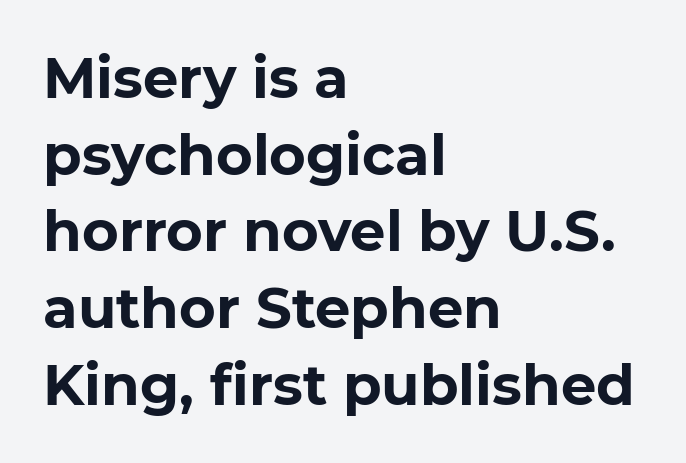
The image shows 56 px bold sans-serif type, upright; set left-aligned, normal line spacing (1.37x), normal letter spacing, not underlined; low stroke contrast and a medium x-height.
